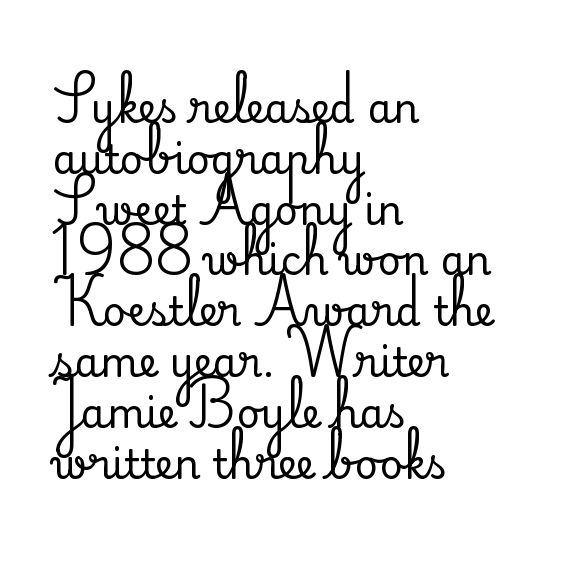
The image shows 40 px serif type, upright; set left-aligned, normal line spacing (1.27x), normal letter spacing, not underlined; medium stroke contrast and a small x-height.
